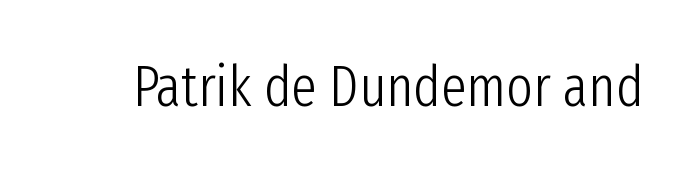
Q: Is the text bold? A: No.
Q: Is the text italic (slanted)? A: No, it is upright.
Q: Is the typeface a serif or a sans-serif typeface? A: Sans-serif.
Q: Is the text underlined? A: No.
Q: Is the spacing between letters normal or unusually wide? A: Normal.
Q: Width (condensed, normal, or wide)? A: Condensed.
Q: Stroke contrast? A: Low.
Q: x-height? A: Medium.
Q: Monospaced? A: No.
